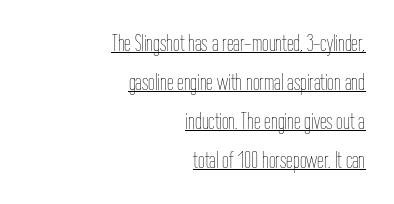
The image shows 24 px text type, upright; set right-aligned, normal line spacing (1.63x), normal letter spacing, underlined.
